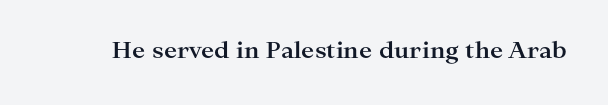
{"italic": "no", "bold": "yes", "underline": "no", "letter_spacing": "normal", "letter_spacing_em": 0.0, "glyph_px": 22}
